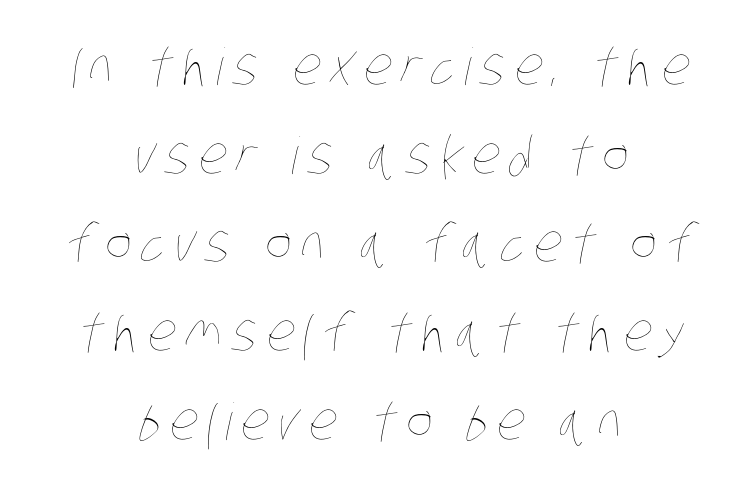
{"bold": "no", "weight": "thin", "width": "condensed", "stroke_contrast": "low", "x_height": "large", "monospaced": "no", "underline": "no", "align": "center", "line_spacing_ratio": 1.74, "glyph_px": 51}
